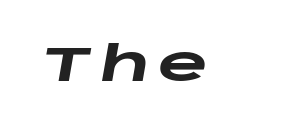
The typesetting leans heavy: a genuine bold. These lines are rendered in a variable-pitch font. Clear beneath every line of the passage. You can tell it's italic because the verticals aren't actually vertical.
